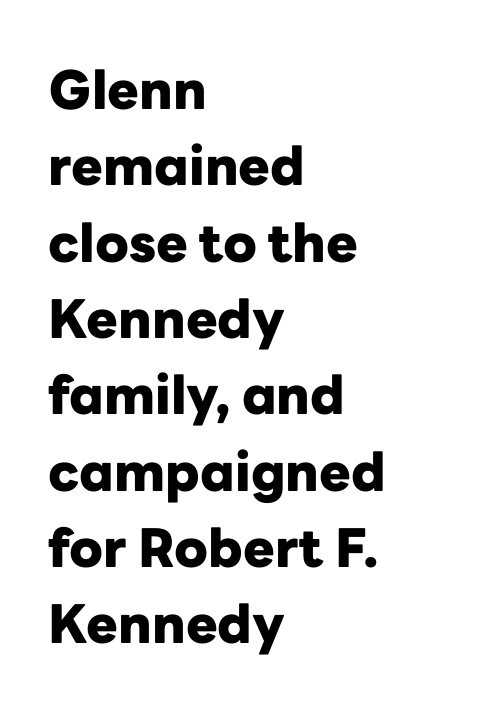
Q: Is the text bold? A: Yes.
Q: Is the text italic (slanted)? A: No, it is upright.
Q: Is the typeface a serif or a sans-serif typeface? A: Sans-serif.
Q: Is the text underlined? A: No.
Q: How is the paragraph aligned? A: Left-aligned.
Q: Is the spacing between letters normal or unusually wide? A: Normal.
Q: Is the spacing between lines tight, normal or loose? A: Normal.
Q: Width (condensed, normal, or wide)? A: Normal.
Q: Stroke contrast? A: Low.
Q: x-height? A: Medium.
Q: Monospaced? A: No.
